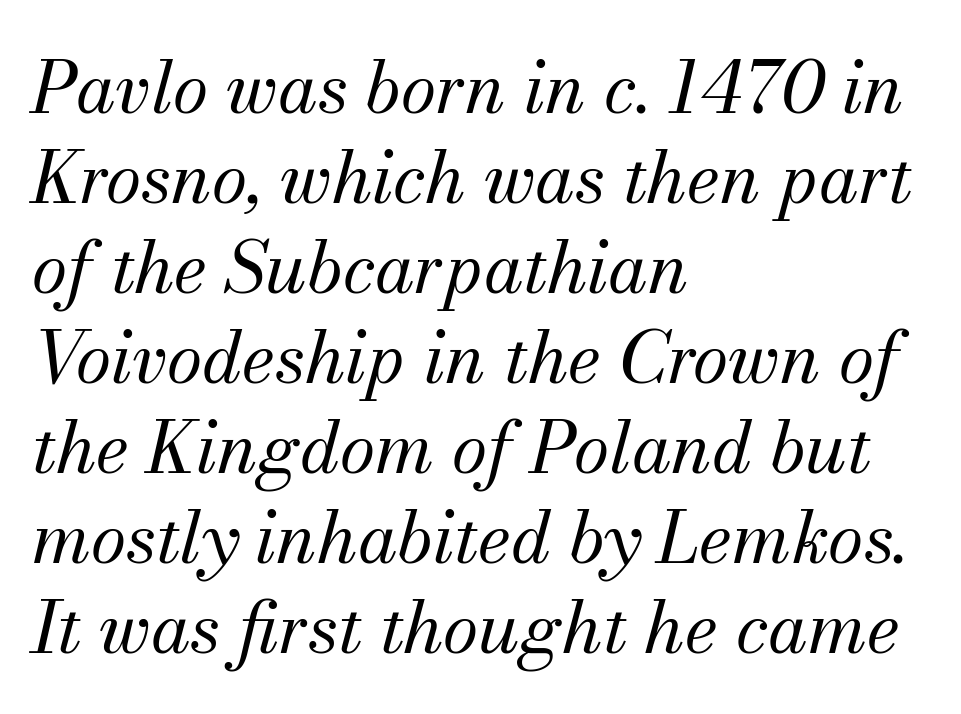
Q: Is the text bold? A: No.
Q: Is the text italic (slanted)? A: Yes, it leans right by about 13 degrees.
Q: Is the typeface a serif or a sans-serif typeface? A: Serif.
Q: Is the text underlined? A: No.
Q: How is the paragraph aligned? A: Left-aligned.
Q: Is the spacing between letters normal or unusually wide? A: Normal.
Q: Is the spacing between lines tight, normal or loose? A: Normal.
Q: Width (condensed, normal, or wide)? A: Normal.
Q: Stroke contrast? A: Medium.
Q: x-height? A: Small.
Q: Monospaced? A: No.
